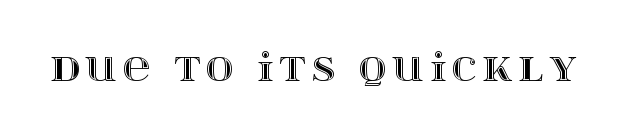
Q: Is the text italic (slanted)? A: No, it is upright.
Q: Is the text underlined? A: No.
Q: Width (condensed, normal, or wide)? A: Wide.
Q: x-height? A: Large.
Q: Monospaced? A: No.
